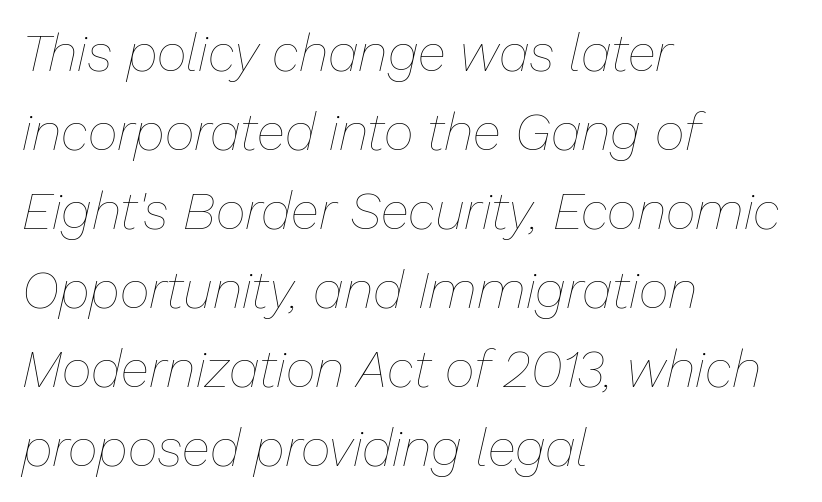
Q: Is the text bold? A: No.
Q: Is the text italic (slanted)? A: Yes, it leans right by about 13 degrees.
Q: Is the text underlined? A: No.
Q: How is the paragraph aligned? A: Left-aligned.
Q: Is the spacing between letters normal or unusually wide? A: Normal.
Q: Is the spacing between lines tight, normal or loose? A: Normal.
Q: Width (condensed, normal, or wide)? A: Normal.
Q: Stroke contrast? A: Low.
Q: x-height? A: Medium.
Q: Monospaced? A: No.
